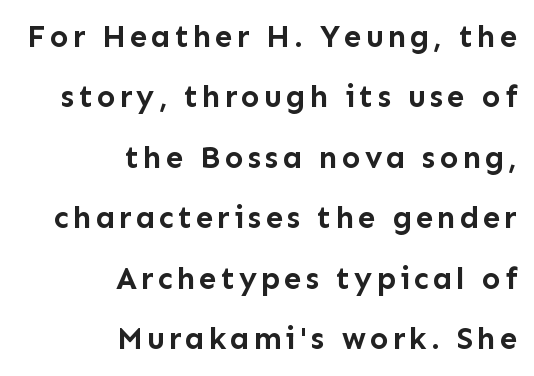
Q: Is the text bold? A: Yes.
Q: Is the text italic (slanted)? A: No, it is upright.
Q: Is the typeface a serif or a sans-serif typeface? A: Sans-serif.
Q: Is the text underlined? A: No.
Q: How is the paragraph aligned? A: Right-aligned.
Q: Is the spacing between lines tight, normal or loose? A: Loose.
Q: Width (condensed, normal, or wide)? A: Normal.
Q: Stroke contrast? A: Low.
Q: x-height? A: Medium.
Q: Monospaced? A: No.
